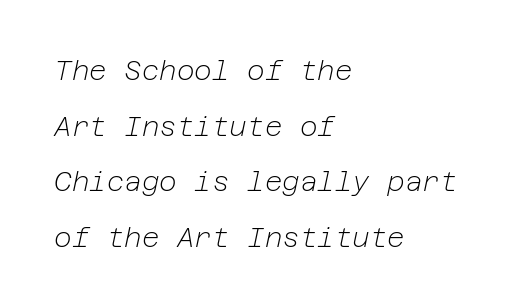
The baseline area is clear. No chunkiness to these letters — they're not bold. The paragraph shown leans on its left margin. This block would shrink considerably if given ordinary leading; it's expanded now. These lines keep a tight, regular rhythm from letter to letter. The specimen reads as italic at a glance.
